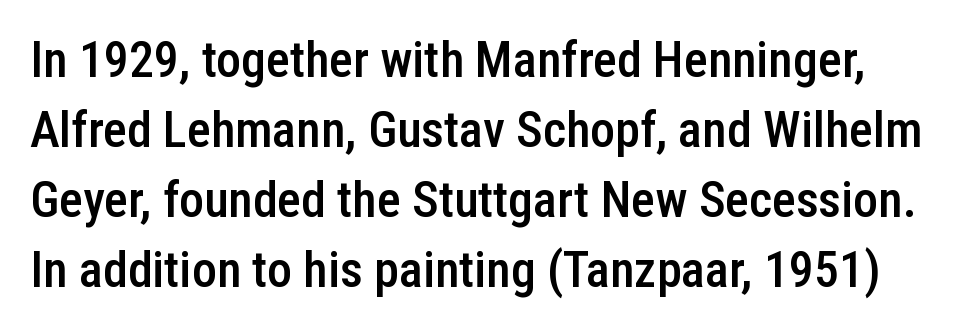
{"serif": "no", "italic": "no", "bold": "semi", "weight": "semibold", "width": "condensed", "stroke_contrast": "low", "x_height": "medium", "monospaced": "no", "underline": "no", "line_spacing": "normal", "line_spacing_ratio": 1.4, "letter_spacing": "normal", "letter_spacing_em": 0.0, "glyph_px": 50}
